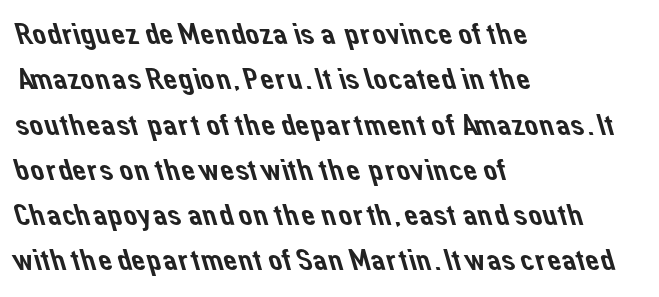
Q: Is the typeface a serif or a sans-serif typeface? A: Sans-serif.
Q: Is the text underlined? A: No.
Q: How is the paragraph aligned? A: Left-aligned.
Q: Is the spacing between letters normal or unusually wide? A: Normal.
Q: Is the spacing between lines tight, normal or loose? A: Normal.
Q: Width (condensed, normal, or wide)? A: Normal.
Q: Stroke contrast? A: Low.
Q: x-height? A: Medium.
Q: Monospaced? A: No.
